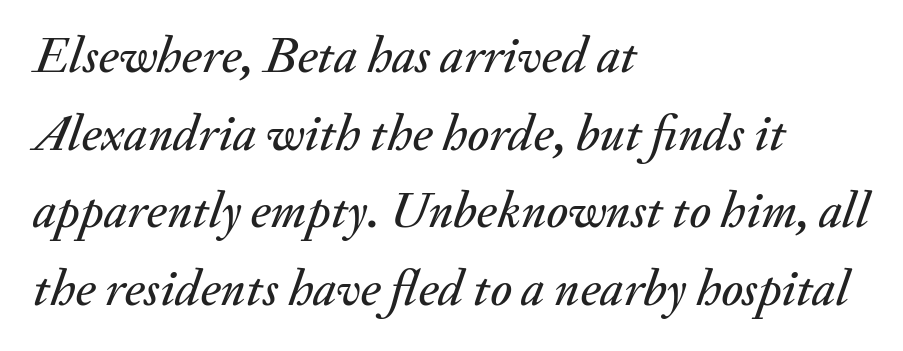
Looks like regular typesetting: each glyph gets only the width it needs. The space directly below the letters is spotless. Compared with a centered layout, this one pins lines to the left instead. The glyphs look as if they've been sheared to an angle. The vertical gap from one line to the next is medium.
